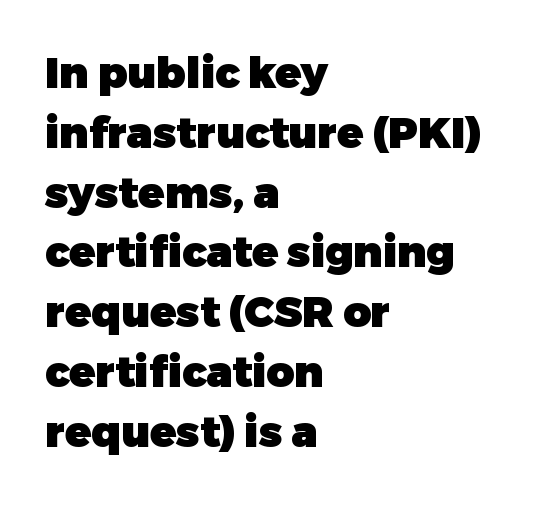
{"serif": "no", "italic": "no", "bold": "yes", "weight": "heavy", "width": "normal", "stroke_contrast": "low", "x_height": "medium", "monospaced": "no", "underline": "no", "align": "left", "line_spacing": "normal", "line_spacing_ratio": 1.39, "letter_spacing": "normal", "letter_spacing_em": 0.0, "glyph_px": 43}
